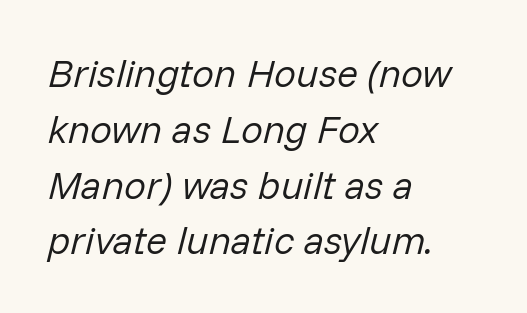
Q: Is the text bold? A: No.
Q: Is the text italic (slanted)? A: Yes, it leans right by about 14 degrees.
Q: Is the text underlined? A: No.
Q: How is the paragraph aligned? A: Left-aligned.
Q: Is the spacing between letters normal or unusually wide? A: Normal.
Q: Is the spacing between lines tight, normal or loose? A: Normal.
Q: Width (condensed, normal, or wide)? A: Normal.
Q: Stroke contrast? A: Low.
Q: x-height? A: Medium.
Q: Monospaced? A: No.
